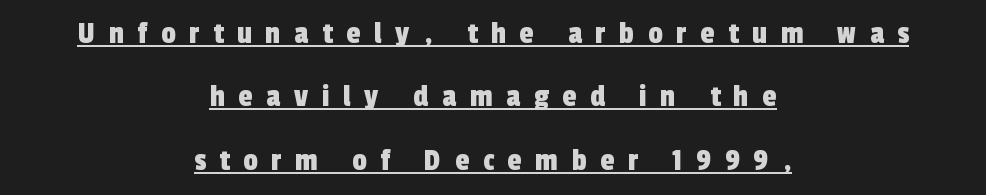
Horizontal bands of white between lines are thick stripes. This rendering widens character spacing well past its baseline value. The words here are underlined. The paragraph shown floats in the horizontal middle. A typesetter would call this proportional, since set widths differ per character. Does the type have serifs? No, each stem ends abruptly.
